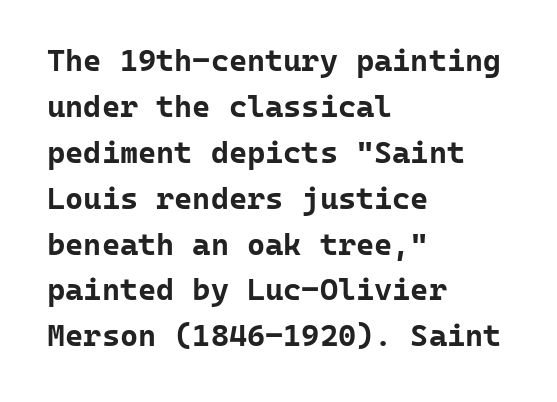
Q: Is the text bold? A: Yes.
Q: Is the text italic (slanted)? A: No, it is upright.
Q: Is the typeface a serif or a sans-serif typeface? A: Sans-serif.
Q: Is the text underlined? A: No.
Q: How is the paragraph aligned? A: Left-aligned.
Q: Is the spacing between letters normal or unusually wide? A: Normal.
Q: Is the spacing between lines tight, normal or loose? A: Normal.
Q: Width (condensed, normal, or wide)? A: Normal.
Q: Stroke contrast? A: Low.
Q: x-height? A: Medium.
Q: Monospaced? A: Yes.
